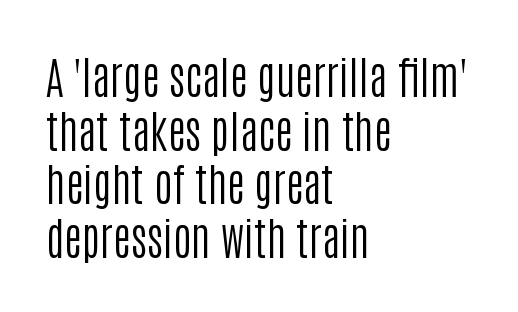
{"serif": "no", "italic": "no", "bold": "no", "weight": "regular", "width": "condensed", "stroke_contrast": "low", "x_height": "large", "monospaced": "no", "underline": "no", "align": "left", "line_spacing_ratio": 1.22, "letter_spacing": "normal", "letter_spacing_em": 0.0, "glyph_px": 44}
